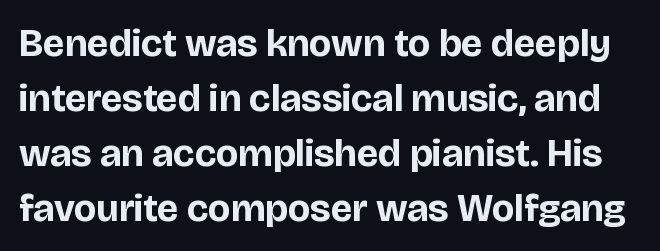
Q: Is the text bold? A: Yes.
Q: Is the text italic (slanted)? A: No, it is upright.
Q: Is the typeface a serif or a sans-serif typeface? A: Sans-serif.
Q: Is the text underlined? A: No.
Q: Is the spacing between letters normal or unusually wide? A: Normal.
Q: Is the spacing between lines tight, normal or loose? A: Normal.
Q: Width (condensed, normal, or wide)? A: Normal.
Q: Stroke contrast? A: Low.
Q: x-height? A: Large.
Q: Monospaced? A: No.
